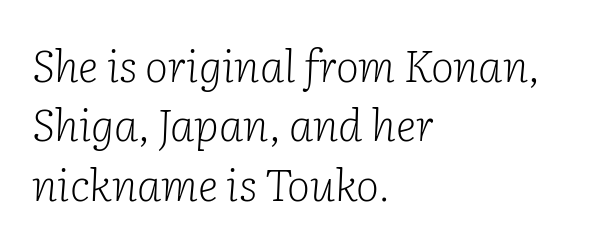
Q: Is the text bold? A: No.
Q: Is the text italic (slanted)? A: Yes, it leans right by about 2 degrees.
Q: Is the typeface a serif or a sans-serif typeface? A: Serif.
Q: Is the text underlined? A: No.
Q: How is the paragraph aligned? A: Left-aligned.
Q: Is the spacing between letters normal or unusually wide? A: Normal.
Q: Is the spacing between lines tight, normal or loose? A: Normal.
Q: Width (condensed, normal, or wide)? A: Normal.
Q: Stroke contrast? A: Low.
Q: x-height? A: Medium.
Q: Monospaced? A: No.
